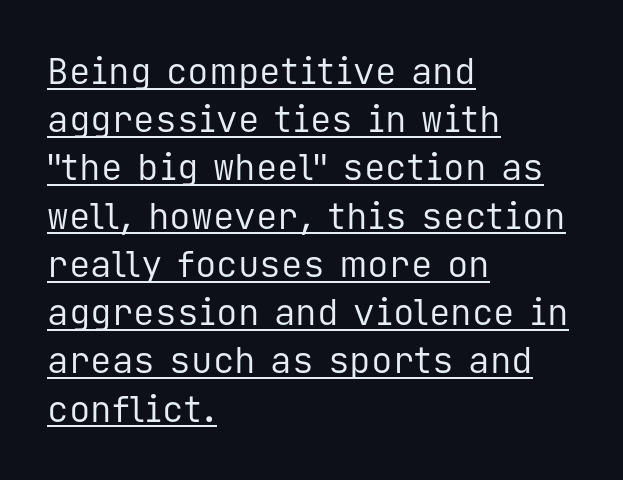
The image shows 36 px regular-weight sans-serif type, upright, monospaced; set left-aligned, normal line spacing (1.34x), normal letter spacing, underlined; low stroke contrast and a medium x-height.
